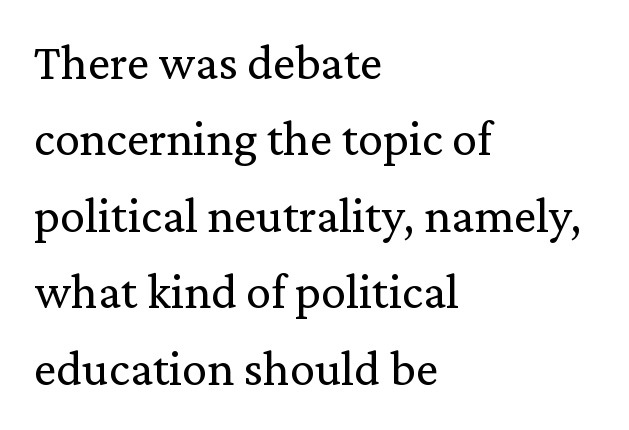
This block has exactly the height ordinary leading produces. If you drew a ruler down the left edge, every line would touch it. You can tell it's not italic because the verticals are truly vertical. Note: serifs present on the glyphs. Proportional: the letters do not fall into vertical columns. The strokes carry an ordinary text weight at most.
